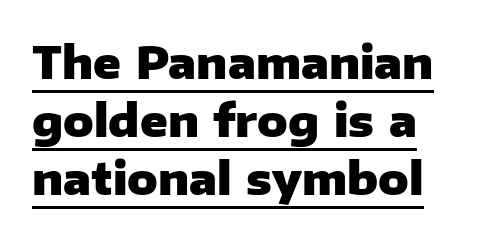
{"serif": "no", "italic": "no", "bold": "yes", "weight": "heavy", "width": "normal", "stroke_contrast": "low", "x_height": "medium", "monospaced": "no", "underline": "yes", "line_spacing": "normal", "line_spacing_ratio": 1.29, "letter_spacing": "normal", "letter_spacing_em": 0.0, "glyph_px": 45}
